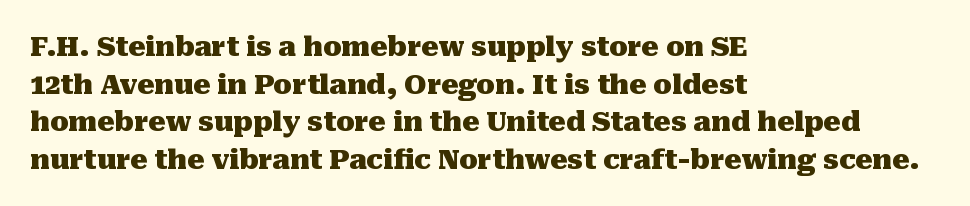
{"italic": "no", "bold": "yes", "underline": "no", "align": "left", "line_spacing": "normal", "line_spacing_ratio": 1.39, "letter_spacing": "normal", "letter_spacing_em": 0.0, "glyph_px": 27}
